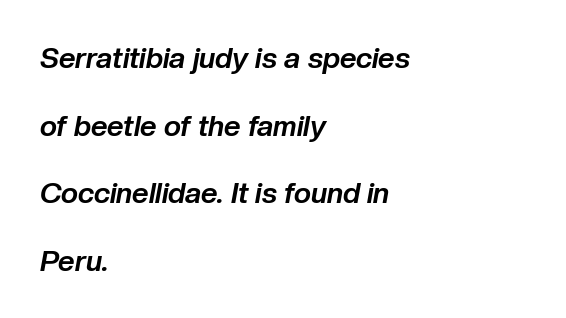
The image shows 29 px bold type, italic (leaning right); set left-aligned, loose line spacing (2.33x), normal letter spacing, not underlined; low stroke contrast and a medium x-height.
